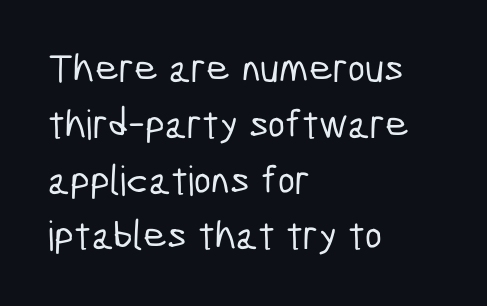
Normally led — the rows are evenly, conventionally spaced. Looks like regular typesetting: each glyph gets only the width it needs. Any mark beneath the type? The region is blank. Here the glyphs are tracked normally, forming tight word shapes.
